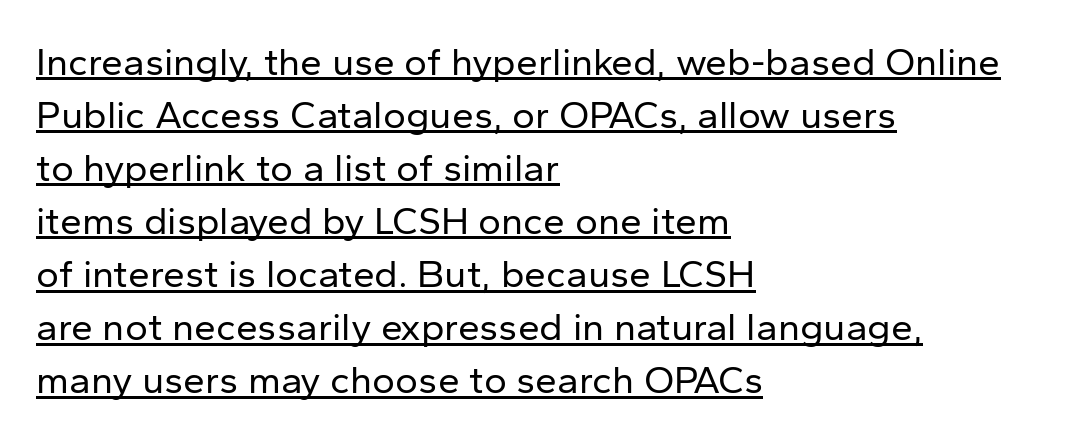
{"serif": "no", "italic": "no", "bold": "no", "weight": "regular", "width": "normal", "stroke_contrast": "low", "x_height": "medium", "monospaced": "no", "underline": "yes", "align": "left", "line_spacing": "normal", "line_spacing_ratio": 1.36, "letter_spacing": "normal", "letter_spacing_em": 0.0, "glyph_px": 39}
